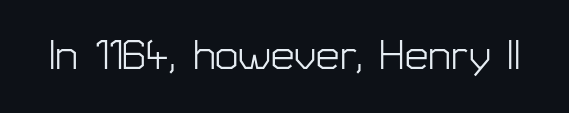
Descender tails drop into unmarked territory. The typeface chosen for these lines omits serifs. This is not heavy type; no bold has been used. Observe the ordinary spacing: letters are neighbours, not strangers. Tall strokes in this sample are plumb rather than angled.
